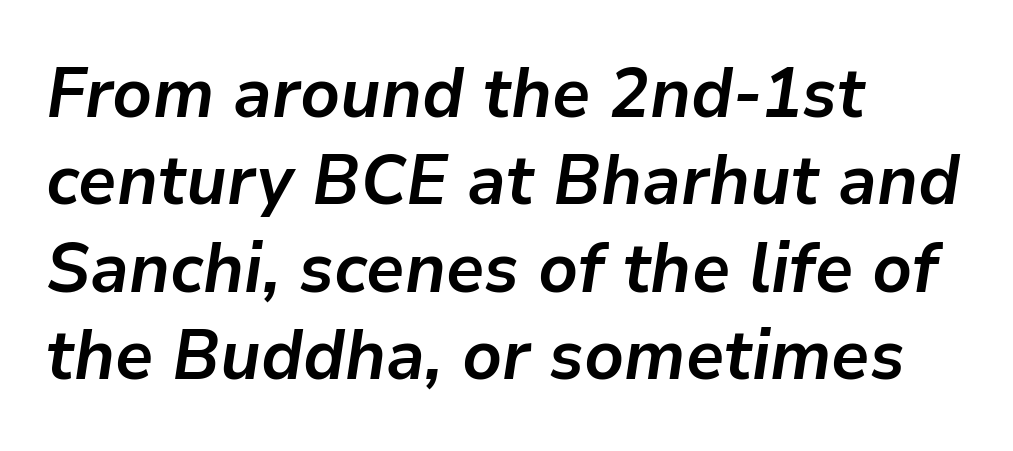
{"italic": "yes", "lean": "right", "slant_degrees": 9, "bold": "yes", "weight": "semibold", "width": "normal", "stroke_contrast": "low", "x_height": "medium", "monospaced": "no", "underline": "no", "align": "left", "line_spacing": "normal", "line_spacing_ratio": 1.25, "letter_spacing": "normal", "letter_spacing_em": 0.0, "glyph_px": 70}
